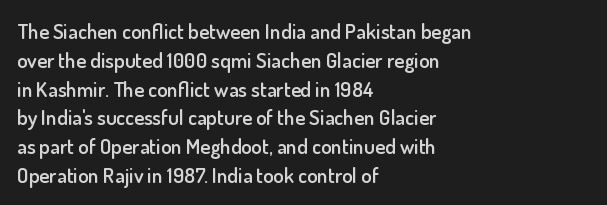
Underlining? Definitely not there. Posture: vertical. The space between consecutive lines is moderate. The paragraph has a hard left edge and a soft right edge. The line texture is even and compact thanks to regular tracking.
